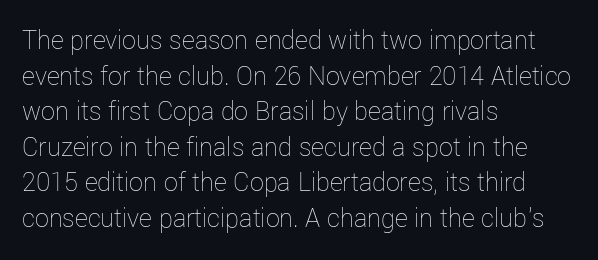
The image shows 28 px thin type, upright; set left-aligned, normal line spacing (1.27x), normal letter spacing, not underlined; low stroke contrast and a medium x-height.
